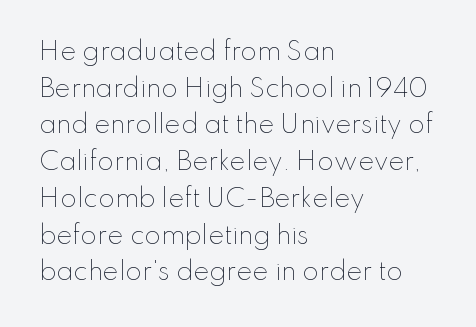
{"italic": "no", "bold": "no", "underline": "no", "align": "left", "line_spacing": "normal", "line_spacing_ratio": 1.53, "letter_spacing": "normal", "letter_spacing_em": 0.0, "glyph_px": 24}
